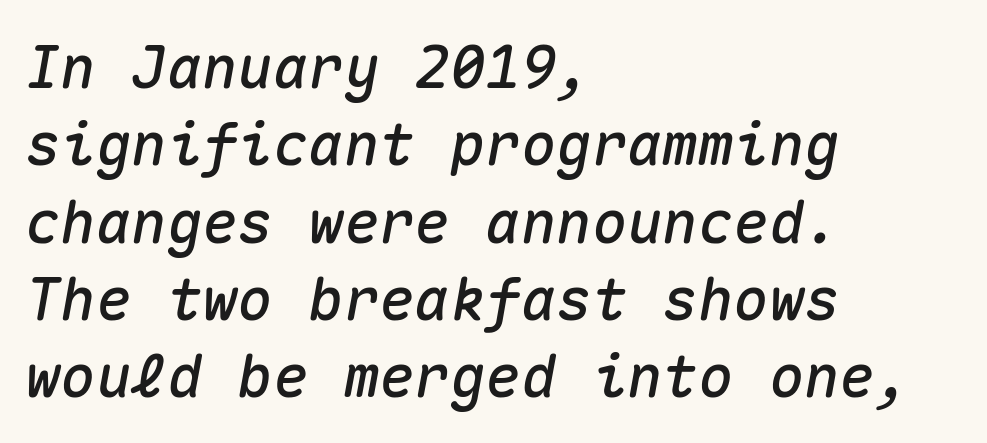
The lettering tilts uniformly, giving the passage an italic look. The space between consecutive lines is moderate. In CSS terms this would be text-align: left. The zone under the glyphs is completely vacant.
